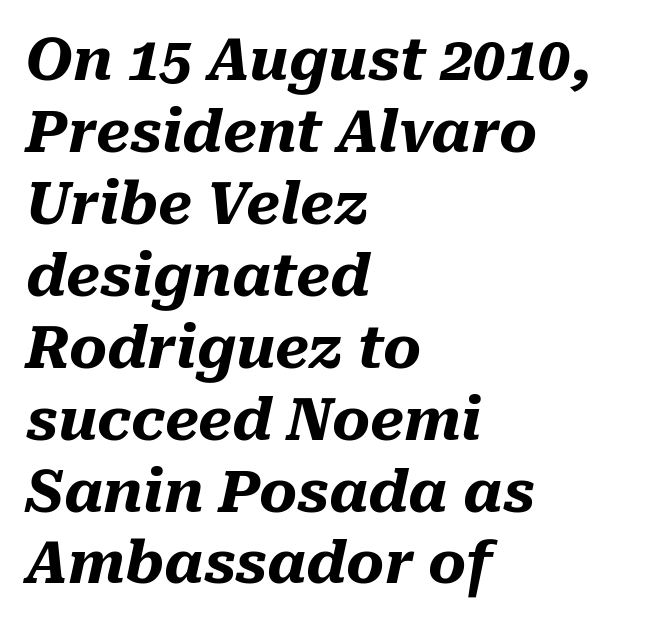
Q: Is the text bold? A: Yes.
Q: Is the text italic (slanted)? A: Yes, it leans right by about 10 degrees.
Q: Is the text underlined? A: No.
Q: How is the paragraph aligned? A: Left-aligned.
Q: Is the spacing between letters normal or unusually wide? A: Normal.
Q: Width (condensed, normal, or wide)? A: Normal.
Q: Stroke contrast? A: Medium.
Q: x-height? A: Medium.
Q: Monospaced? A: No.
